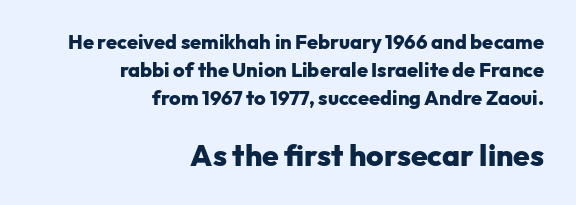
{"serif": "no", "italic": "no", "bold": "yes", "weight": "heavy", "width": "normal", "stroke_contrast": "low", "x_height": "medium", "monospaced": "no", "underline": "no", "align": "right", "line_spacing": "normal", "line_spacing_ratio": 1.41, "letter_spacing": "normal", "letter_spacing_em": 0.0, "larger_block": "second", "size_ratio": 1.5, "glyph_px": 30}
